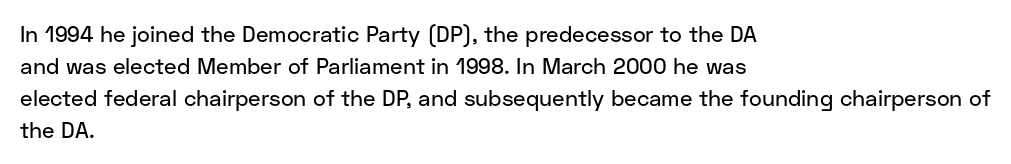
The image shows 22 px text type, upright; set left-aligned, normal line spacing (1.46x), normal letter spacing, not underlined.
